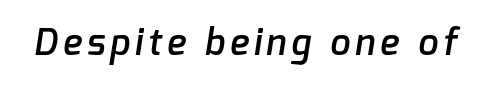
The image shows 36 px semibold sans-serif type; set not underlined; low stroke contrast and a medium x-height.
